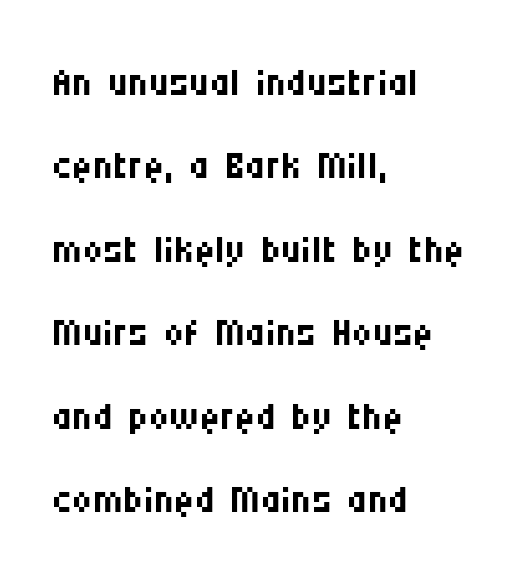
These lines stack with their left ends in a neat column. A roman cut, with each character standing at attention. The leading is moderate, giving the passage an even texture. Only glyphs here, with clear space below each row. The line texture is even and compact thanks to regular tracking. Proportional: the letters do not fall into vertical columns.
